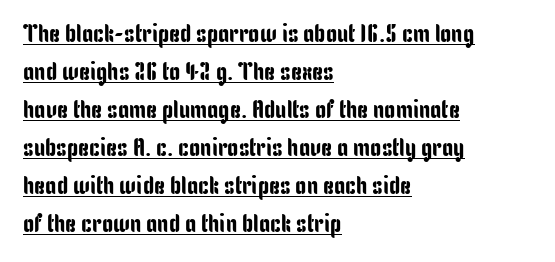
Horizontal alignment here is leftward, the default for most running prose. A normal amount of white space separates one row of letters from the next. Like a heading marked for emphasis, these lines bear an underscore. Each word holds together tightly as a unit, with standard inter-letter gaps. Notice how the stems are strictly vertical — no italics here.
